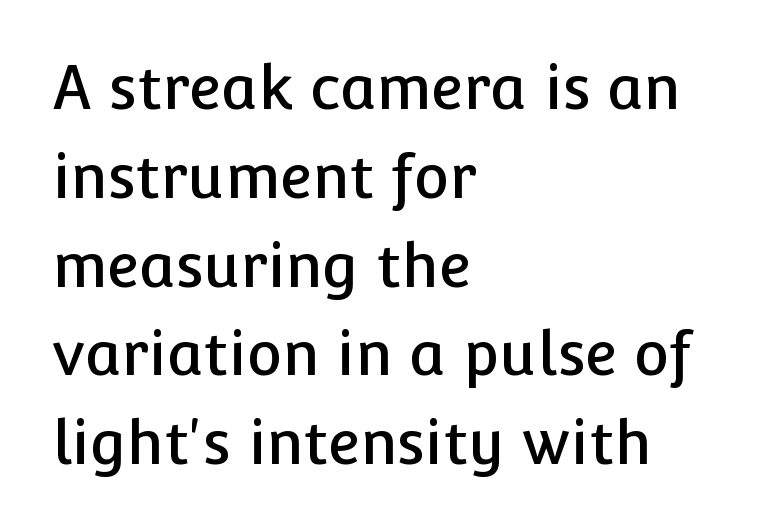
Q: Is the text italic (slanted)? A: No, it is upright.
Q: Is the typeface a serif or a sans-serif typeface? A: Sans-serif.
Q: Is the text underlined? A: No.
Q: How is the paragraph aligned? A: Left-aligned.
Q: Is the spacing between letters normal or unusually wide? A: Normal.
Q: Is the spacing between lines tight, normal or loose? A: Normal.
Q: Width (condensed, normal, or wide)? A: Normal.
Q: Stroke contrast? A: Low.
Q: x-height? A: Medium.
Q: Monospaced? A: No.
